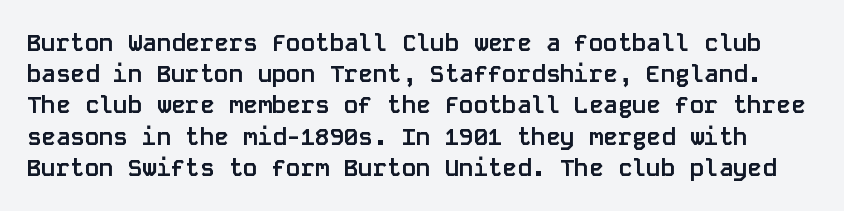
The image shows 24 px bold type, upright; set normal line spacing (1.3x), normal letter spacing, not underlined.
